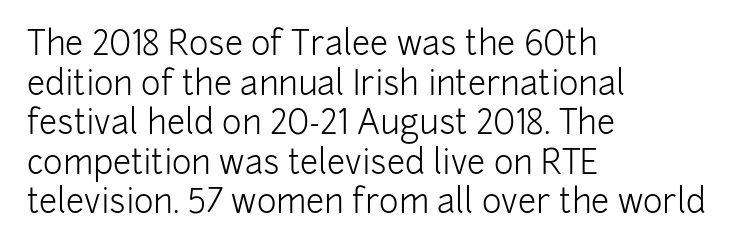
Q: Is the text bold? A: No.
Q: Is the text italic (slanted)? A: No, it is upright.
Q: Is the typeface a serif or a sans-serif typeface? A: Sans-serif.
Q: Is the text underlined? A: No.
Q: How is the paragraph aligned? A: Left-aligned.
Q: Is the spacing between letters normal or unusually wide? A: Normal.
Q: Width (condensed, normal, or wide)? A: Normal.
Q: Stroke contrast? A: Low.
Q: x-height? A: Medium.
Q: Monospaced? A: No.
